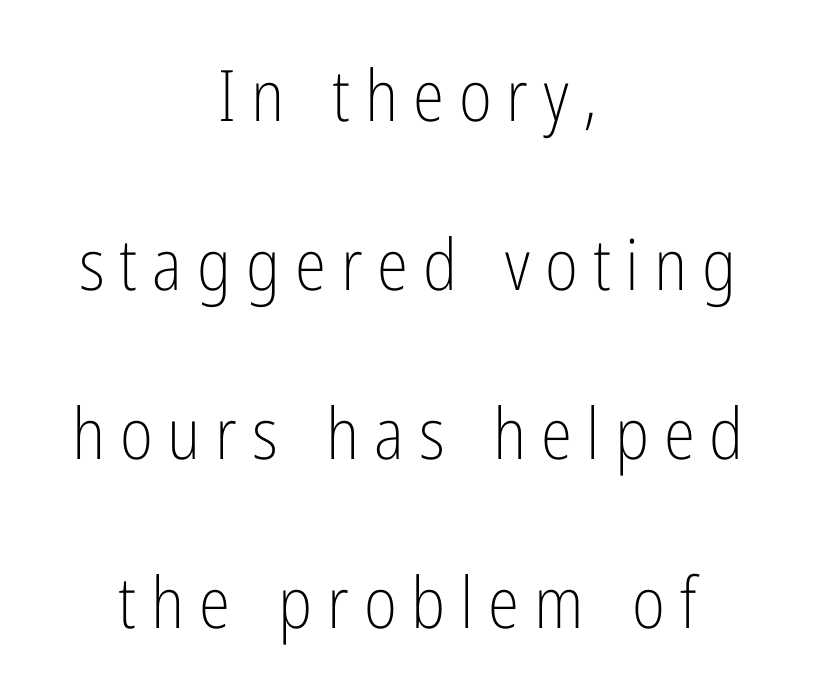
{"serif": "no", "italic": "no", "bold": "no", "weight": "light", "width": "condensed", "stroke_contrast": "low", "x_height": "medium", "monospaced": "no", "underline": "no", "align": "center", "line_spacing": "loose", "line_spacing_ratio": 2.38, "letter_spacing": "wide", "letter_spacing_em": 0.21, "glyph_px": 71}
